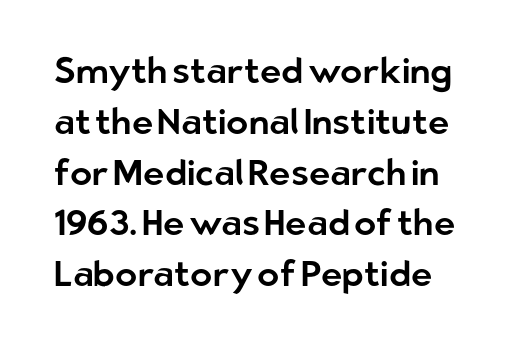
{"serif": "no", "italic": "no", "width": "normal", "stroke_contrast": "low", "x_height": "medium", "monospaced": "no", "underline": "no", "line_spacing": "normal", "line_spacing_ratio": 1.41, "letter_spacing": "normal", "letter_spacing_em": 0.0, "glyph_px": 36}
